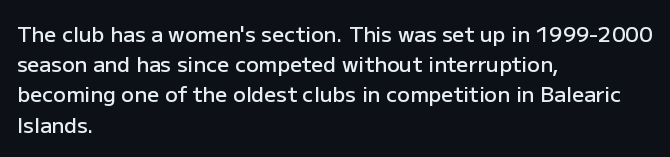
Vertical spacing — default. These lines stack with their left ends in a neat column. A typesetter would mark this as roman, not italic. Only glyphs here, with clear space below each row. What stands out about the letter spacing? Nothing — it is the standard amount.
